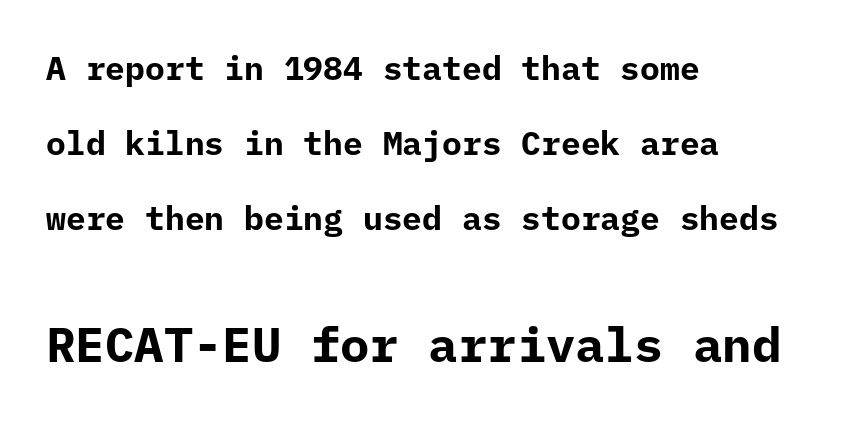
Standard letterfit; no display-style spreading of the glyphs. In terms of letterform style, serifs are entirely absent. Note the uniform advance width — an 'i' takes as much space as an 'm'. Type without underlining. If you measured baseline to baseline, you'd find a long distance.
